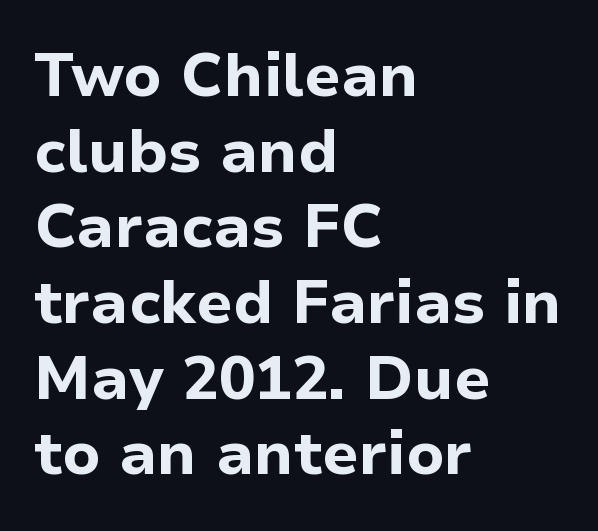
The image shows 61 px bold sans-serif type, upright; set left-aligned, line spacing 1.24x, normal letter spacing, not underlined; low stroke contrast and a medium x-height.
